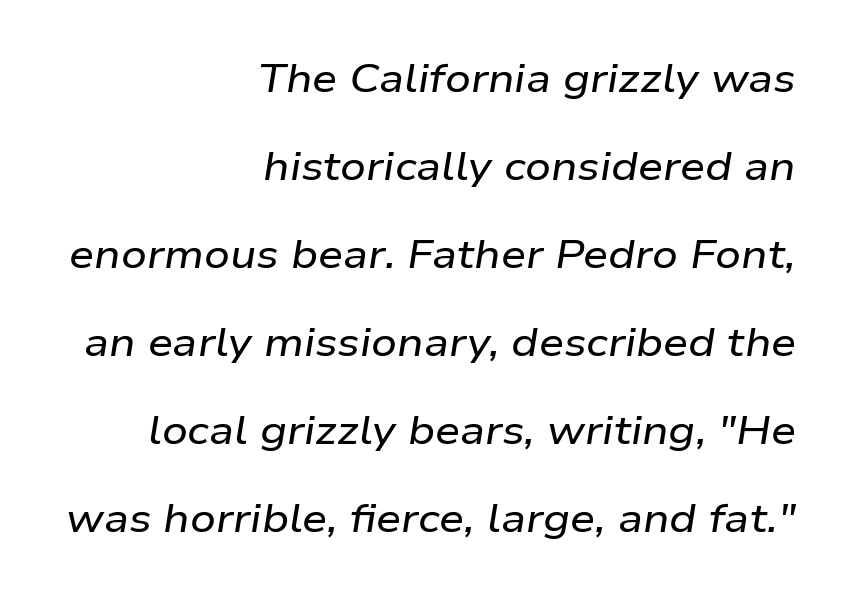
{"italic": "yes", "lean": "right", "slant_degrees": 9, "width": "wide", "stroke_contrast": "low", "x_height": "medium", "monospaced": "no", "underline": "no", "align": "right", "line_spacing": "loose", "line_spacing_ratio": 2.2, "letter_spacing": "normal", "letter_spacing_em": 0.0, "glyph_px": 40}
